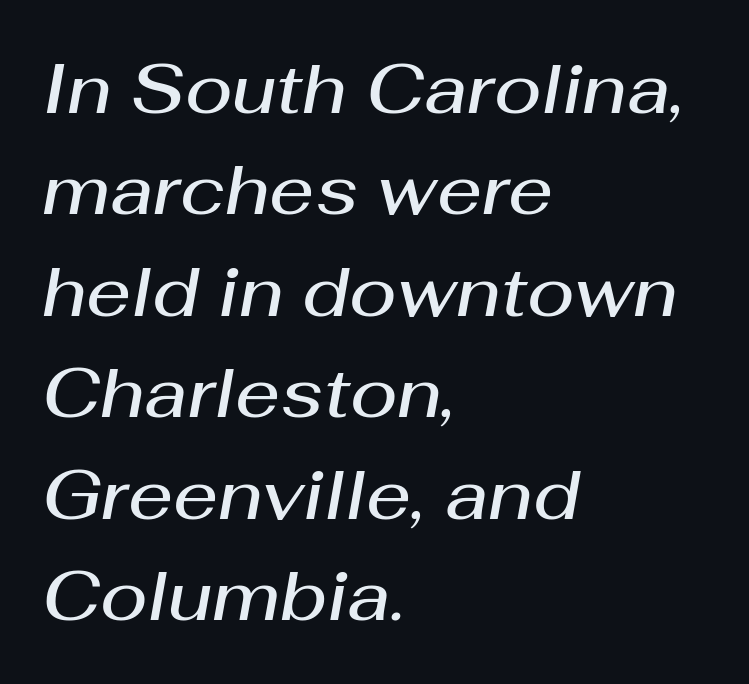
In CSS terms this would be text-align: left. Short note: letters normally spaced. Horizontal bands of white between lines are of average thickness. This rendering features lettering with no underline. Yep, that's italic — everything's leaning.
